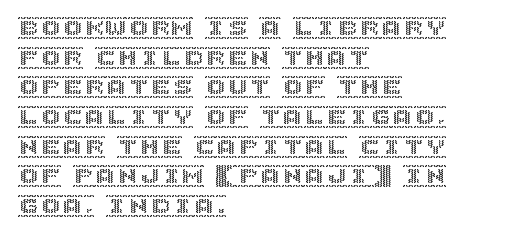
Q: Is the text italic (slanted)? A: No, it is upright.
Q: Is the text underlined? A: No.
Q: How is the paragraph aligned? A: Left-aligned.
Q: Is the spacing between letters normal or unusually wide? A: Normal.
Q: Is the spacing between lines tight, normal or loose? A: Normal.
